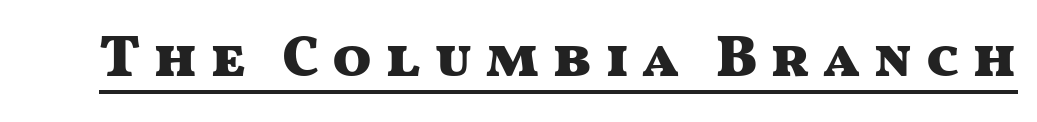
This sample has the flowing, uneven cadence of proportional lettering. Its strokes are broad and dark, the hallmark of bold type. Letter spacing: wide. Regarding serifs, this sample does without them. The letters stand straight up with perfectly vertical stems. Notice how a bar underscores the lettering throughout.
